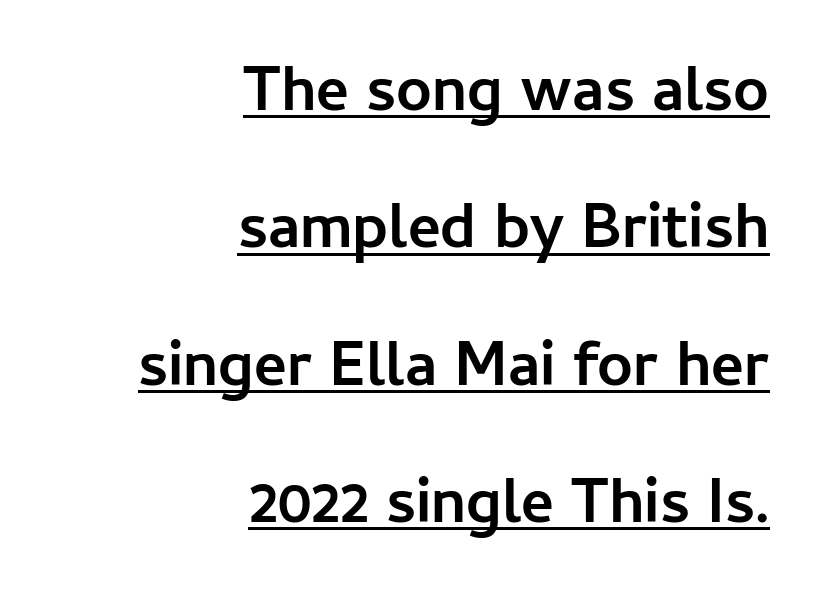
The image shows 63 px semibold sans-serif type, upright; set right-aligned, loose line spacing (2.18x), normal letter spacing, underlined; low stroke contrast and a medium x-height.
